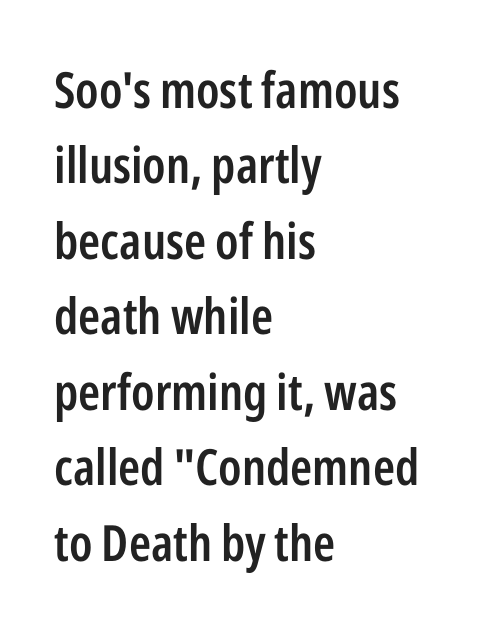
The image shows 50 px semibold, condensed sans-serif type, upright; set left-aligned, normal line spacing (1.51x), normal letter spacing, not underlined; low stroke contrast and a medium x-height.
